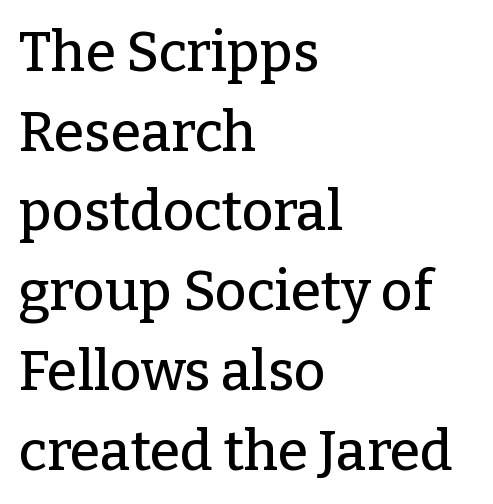
{"serif": "yes", "italic": "no", "width": "normal", "stroke_contrast": "low", "x_height": "medium", "monospaced": "no", "underline": "no", "align": "left", "line_spacing": "normal", "line_spacing_ratio": 1.45, "letter_spacing": "normal", "letter_spacing_em": 0.0, "glyph_px": 55}
